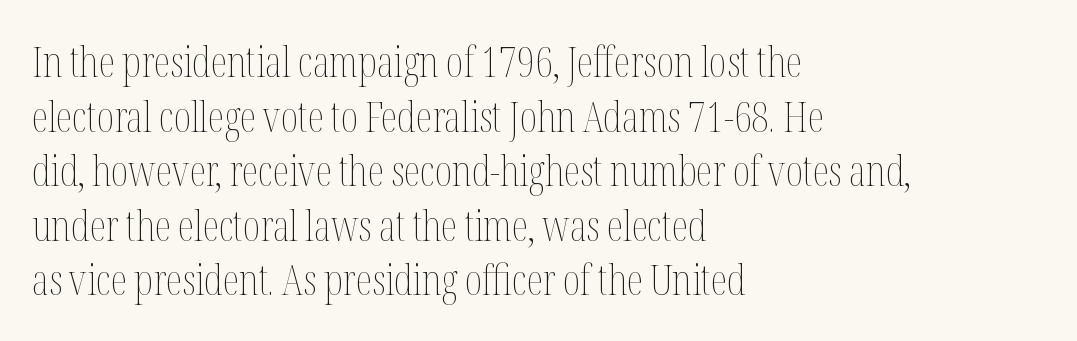
{"italic": "no", "bold": "no", "weight": "thin", "width": "condensed", "stroke_contrast": "medium", "x_height": "medium", "monospaced": "no", "underline": "no", "align": "left", "line_spacing": "normal", "line_spacing_ratio": 1.3, "letter_spacing": "normal", "letter_spacing_em": 0.0, "glyph_px": 42}
